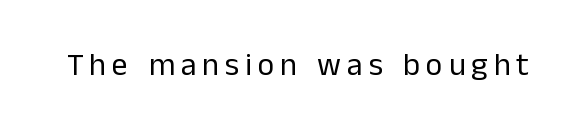
The image shows 32 px regular-weight sans-serif type, upright; set not underlined; low stroke contrast and a medium x-height.
